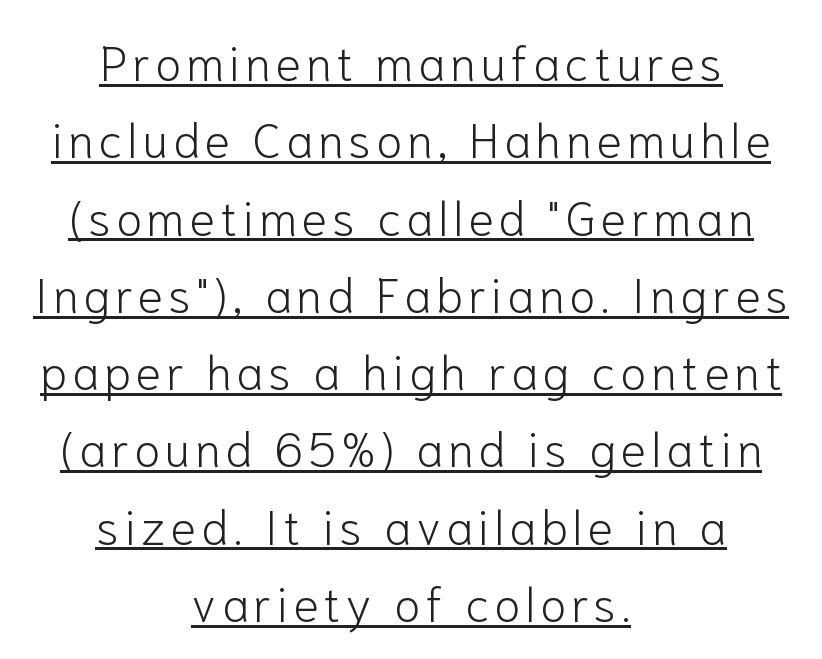
The lettering holds an erect, upright posture throughout. Horizontal alignment here is central, giving a formal, balanced look. Unlike a traditional serif, this face leaves its strokes unadorned. The specimen includes a rule beneath the text block's lines. Horizontal bands of white between lines are of average thickness.
